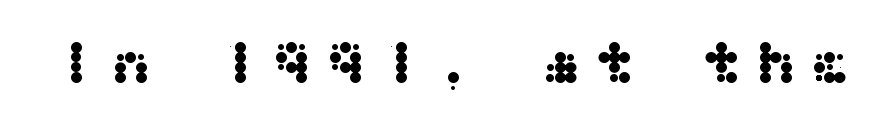
Q: Is the text italic (slanted)? A: No, it is upright.
Q: Is the typeface a serif or a sans-serif typeface? A: Sans-serif.
Q: Is the text underlined? A: No.
Q: Is the spacing between letters normal or unusually wide? A: Unusually wide.
Q: Width (condensed, normal, or wide)? A: Wide.
Q: Stroke contrast? A: Medium.
Q: x-height? A: Medium.
